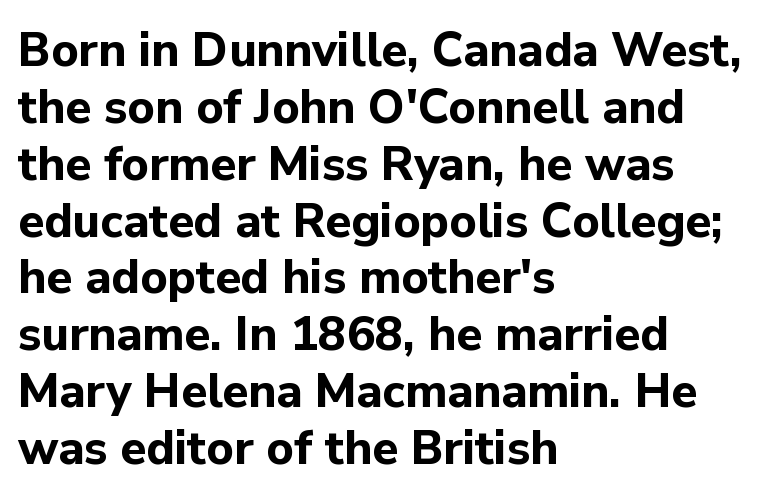
{"serif": "no", "italic": "no", "bold": "yes", "weight": "bold", "width": "normal", "stroke_contrast": "low", "x_height": "medium", "monospaced": "no", "underline": "no", "align": "left", "line_spacing_ratio": 1.21, "letter_spacing": "normal", "letter_spacing_em": 0.0, "glyph_px": 47}
